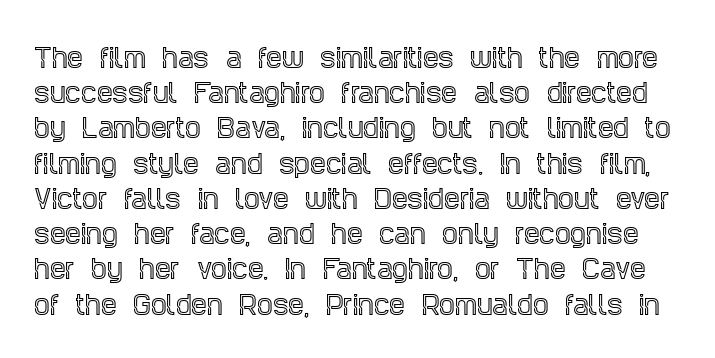
The image shows 25 px text type, upright; set normal line spacing (1.41x), normal letter spacing, not underlined.
